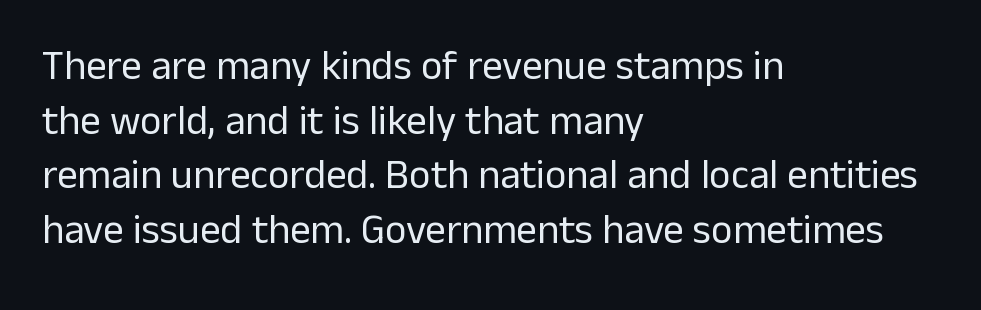
This sample has the flowing, uneven cadence of proportional lettering. The rag falls on the right side of this text block. The rendering shows plain stroke endings on the letterforms — a sans-serif design. Compared with typical body copy, the letter spacing here is the same.
